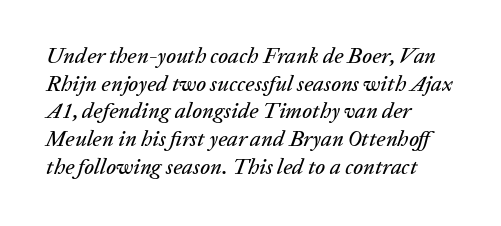
The words here are not underlined. Compared with ordinary roman type, these characters are visibly tilted. The lines in this sample share a left origin and differ only in where they stop. Default kerning and tracking; the words read as compact shapes. The rows are spaced the way most documents space them.
